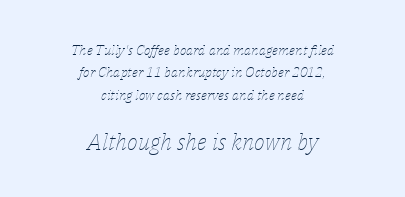
{"italic": "yes", "lean": "right", "slant_degrees": 14, "bold": "no", "underline": "no", "align": "center", "line_spacing": "normal", "line_spacing_ratio": 1.6, "letter_spacing": "normal", "letter_spacing_em": 0.0, "larger_block": "second", "size_ratio": 1.64, "glyph_px": 23}
